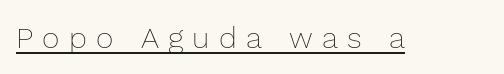
{"italic": "no", "bold": "no", "weight": "thin", "width": "normal", "stroke_contrast": "low", "x_height": "medium", "monospaced": "no", "underline": "yes", "letter_spacing": "wide", "letter_spacing_em": 0.31, "glyph_px": 30}
